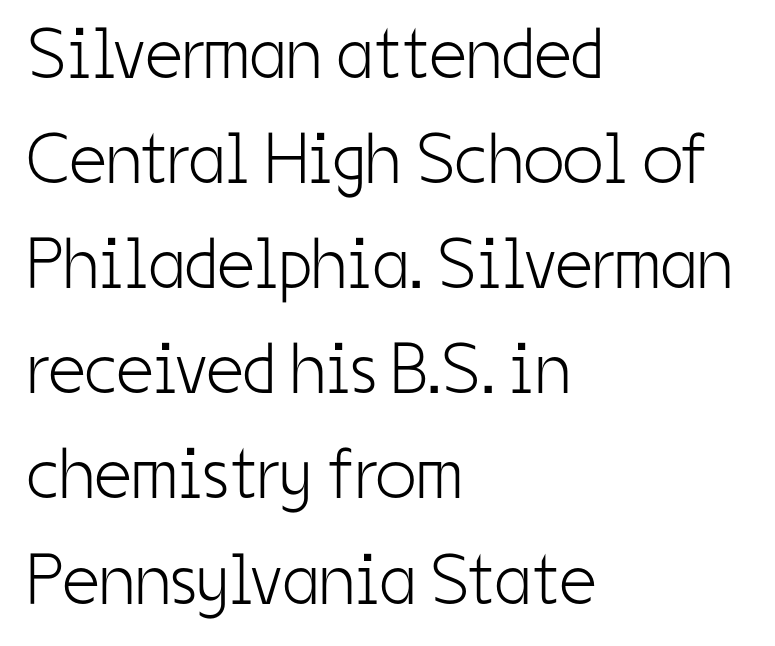
{"serif": "no", "italic": "no", "bold": "no", "weight": "light", "width": "condensed", "stroke_contrast": "low", "x_height": "medium", "monospaced": "no", "underline": "no", "align": "left", "line_spacing": "normal", "line_spacing_ratio": 1.46, "letter_spacing": "normal", "letter_spacing_em": 0.0, "glyph_px": 72}
